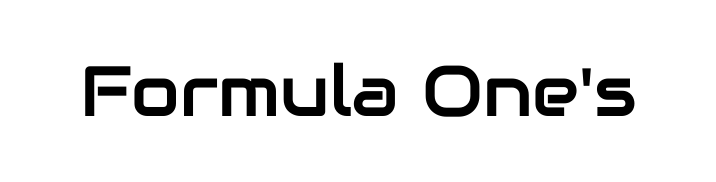
Q: Is the text italic (slanted)? A: No, it is upright.
Q: Is the typeface a serif or a sans-serif typeface? A: Sans-serif.
Q: Is the text underlined? A: No.
Q: Is the spacing between letters normal or unusually wide? A: Normal.
Q: Width (condensed, normal, or wide)? A: Normal.
Q: Stroke contrast? A: Low.
Q: x-height? A: Medium.
Q: Monospaced? A: No.
